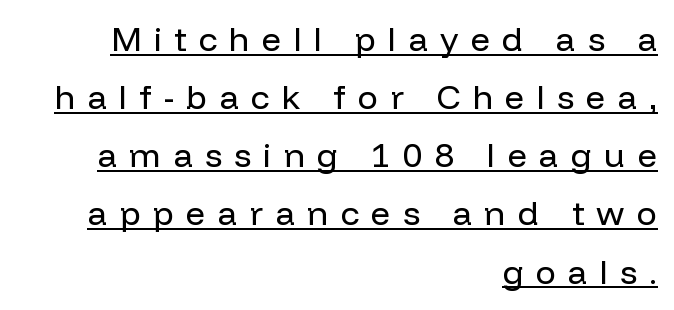
{"serif": "no", "italic": "no", "bold": "no", "weight": "regular", "width": "normal", "stroke_contrast": "low", "x_height": "medium", "monospaced": "no", "underline": "yes", "align": "right", "line_spacing_ratio": 1.71, "letter_spacing": "wide", "letter_spacing_em": 0.36, "glyph_px": 34}
